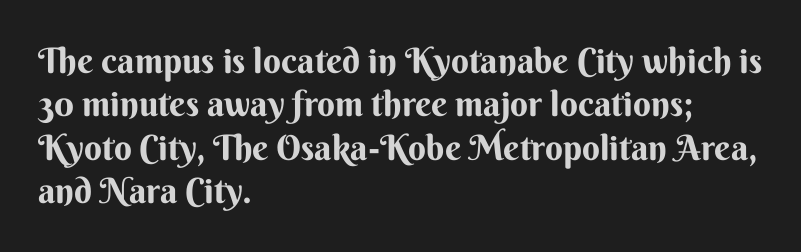
The lines are quadded left. Nope, not italic — everything's standing straight. The sample has been set heavy, in full bold. Here the designer chose a conventional face with non-uniform glyph widths.
